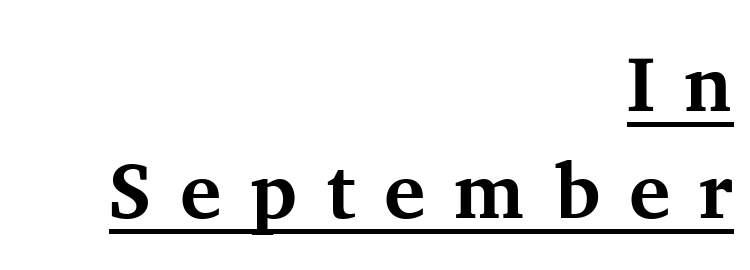
{"serif": "yes", "italic": "no", "bold": "yes", "weight": "bold", "width": "normal", "stroke_contrast": "medium", "x_height": "medium", "monospaced": "no", "underline": "yes", "align": "right", "line_spacing": "normal", "line_spacing_ratio": 1.37, "letter_spacing": "wide", "letter_spacing_em": 0.37, "glyph_px": 78}
